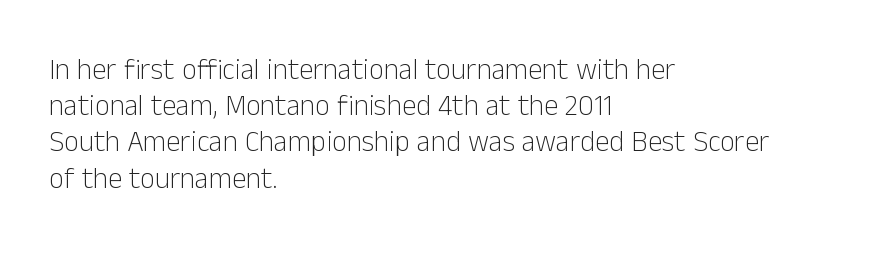
Q: Is the text bold? A: No.
Q: Is the text italic (slanted)? A: No, it is upright.
Q: Is the typeface a serif or a sans-serif typeface? A: Sans-serif.
Q: Is the text underlined? A: No.
Q: How is the paragraph aligned? A: Left-aligned.
Q: Is the spacing between letters normal or unusually wide? A: Normal.
Q: Is the spacing between lines tight, normal or loose? A: Normal.
Q: Width (condensed, normal, or wide)? A: Normal.
Q: Stroke contrast? A: Low.
Q: x-height? A: Medium.
Q: Monospaced? A: No.
